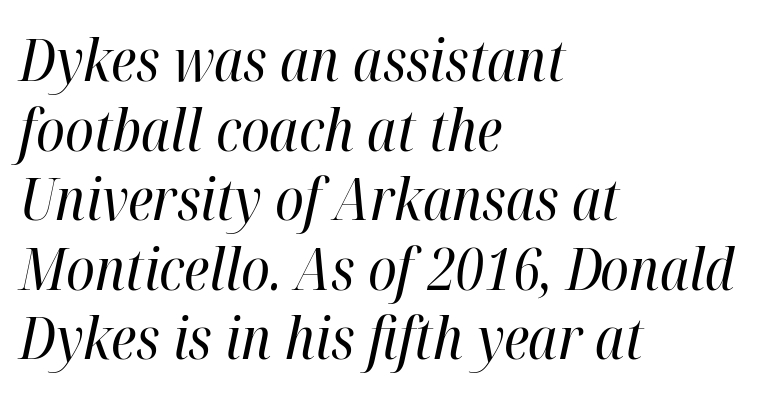
The image shows 58 px regular-weight, condensed type, italic (leaning right); set left-aligned, line spacing 1.2x, normal letter spacing, not underlined; high stroke contrast and a medium x-height.
